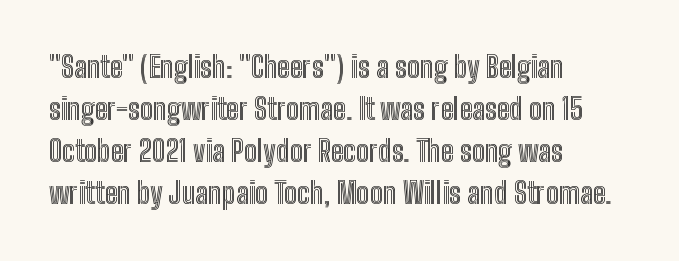
Character widths vary here, with narrow letters taking less room than wide ones. The strip under each line holds only bare page. Posture: upright roman. In terms of leading, this rendering sits right in the middle.
